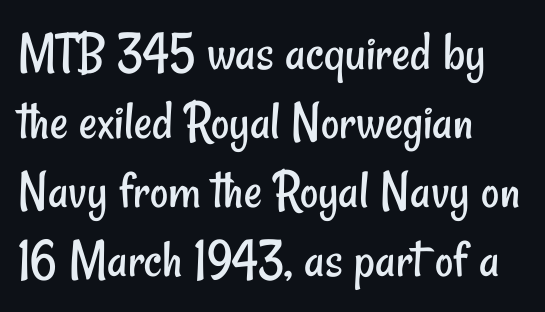
{"serif": "no", "bold": "no", "weight": "regular", "width": "condensed", "stroke_contrast": "low", "x_height": "small", "monospaced": "no", "underline": "no", "align": "left", "line_spacing_ratio": 1.23, "letter_spacing": "normal", "letter_spacing_em": 0.0, "glyph_px": 56}
